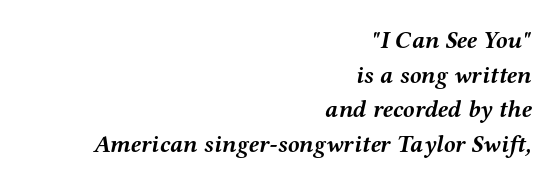
Q: Is the text bold? A: Yes.
Q: Is the text italic (slanted)? A: Yes, it leans right by about 12 degrees.
Q: Is the text underlined? A: No.
Q: How is the paragraph aligned? A: Right-aligned.
Q: Is the spacing between letters normal or unusually wide? A: Normal.
Q: Is the spacing between lines tight, normal or loose? A: Normal.
